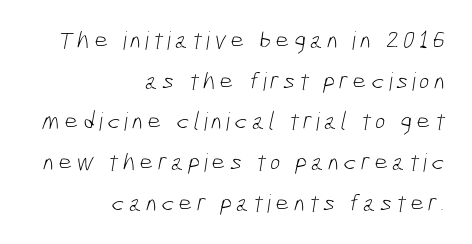
Q: Is the text bold? A: No.
Q: Is the text underlined? A: No.
Q: How is the paragraph aligned? A: Right-aligned.
Q: Is the spacing between lines tight, normal or loose? A: Normal.
